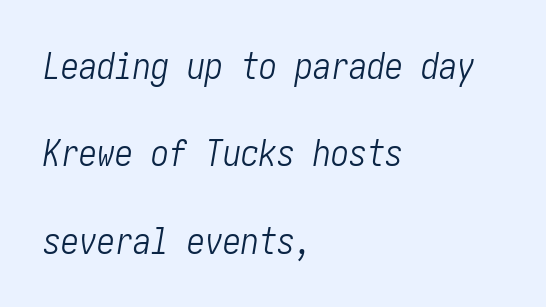
The image shows 36 px light, condensed type, italic (leaning right); set left-aligned, loose line spacing (2.43x), normal letter spacing, not underlined; low stroke contrast and a medium x-height.
